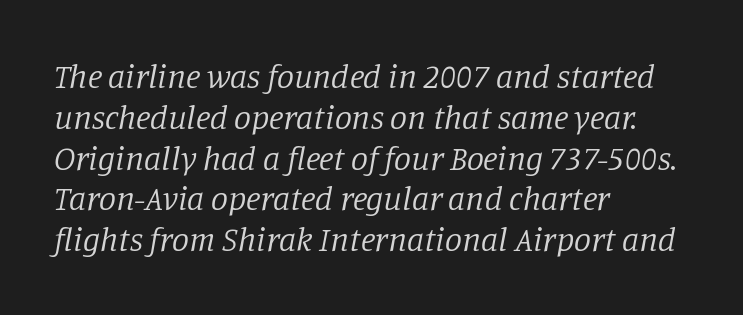
{"serif": "yes", "italic": "yes", "lean": "right", "slant_degrees": 11, "bold": "no", "weight": "regular", "width": "normal", "stroke_contrast": "low", "x_height": "large", "monospaced": "no", "underline": "no", "align": "left", "line_spacing_ratio": 1.2, "letter_spacing": "normal", "letter_spacing_em": 0.0, "glyph_px": 34}
